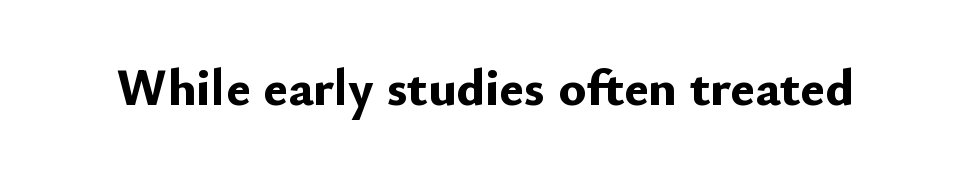
Spacing between characters is what you'd get straight out of the box. Nothing sits at the stroke ends, so this counts as sans-serif. This is roman type, the default non-slanted kind. Only glyphs here, with clear space below each row. Character widths vary here, with narrow letters taking less room than wide ones.
